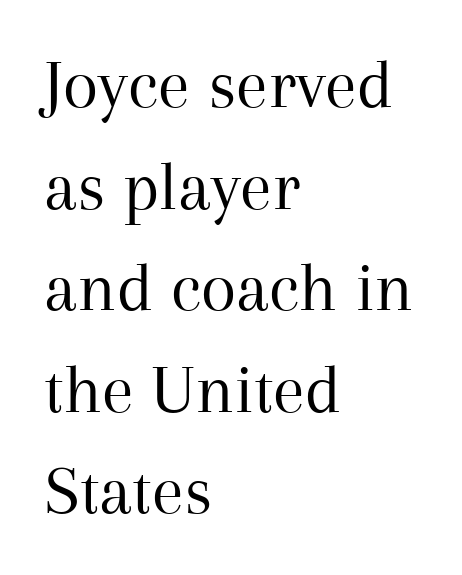
{"serif": "yes", "italic": "no", "bold": "no", "weight": "regular", "width": "normal", "stroke_contrast": "medium", "x_height": "medium", "monospaced": "no", "underline": "no", "align": "left", "line_spacing": "normal", "line_spacing_ratio": 1.41, "letter_spacing": "normal", "letter_spacing_em": 0.0, "glyph_px": 72}
